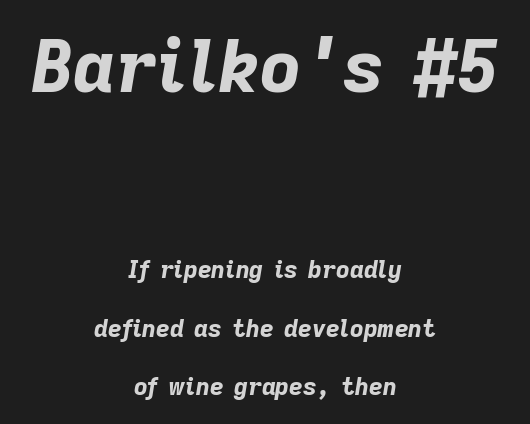
Q: Is the text bold? A: Yes.
Q: Is the text italic (slanted)? A: Yes, it leans right by about 9 degrees.
Q: Is the text underlined? A: No.
Q: How is the paragraph aligned? A: Centered.
Q: Is the spacing between letters normal or unusually wide? A: Normal.
Q: Is the spacing between lines tight, normal or loose? A: Loose.
Q: Which block of text is set in a larger size, the first (top) or the second (bottom)? A: The first (top) one.
Q: Width (condensed, normal, or wide)? A: Normal.
Q: Stroke contrast? A: Low.
Q: x-height? A: Medium.
Q: Monospaced? A: No.
